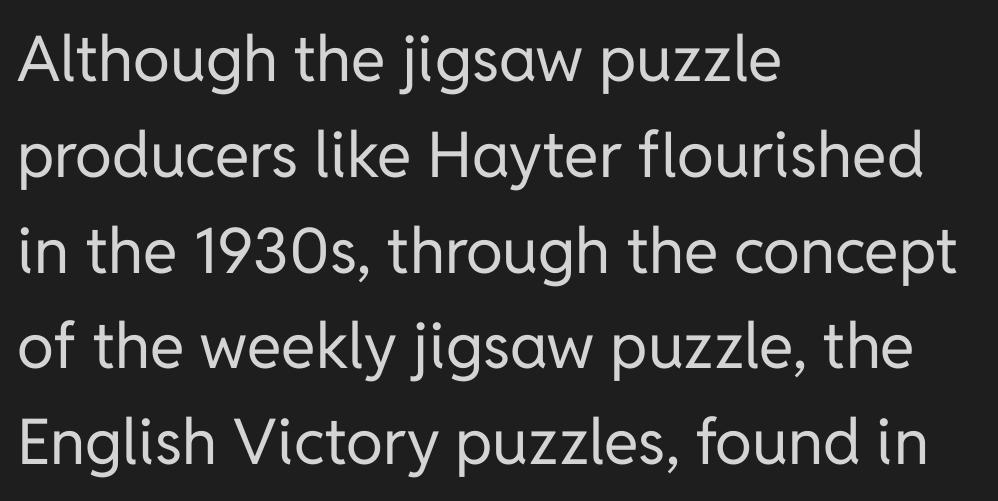
{"serif": "no", "italic": "no", "bold": "no", "weight": "regular", "width": "normal", "stroke_contrast": "low", "x_height": "medium", "monospaced": "no", "underline": "no", "align": "left", "line_spacing": "normal", "line_spacing_ratio": 1.52, "letter_spacing": "normal", "letter_spacing_em": 0.0, "glyph_px": 63}
